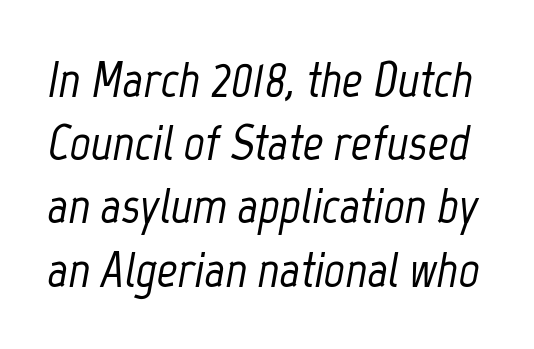
These lines are rendered in a variable-pitch font. The foot of each line stays bare and open. This sample uses plain, unmodified letter spacing. The axis of the letterforms is tilted away from vertical.
